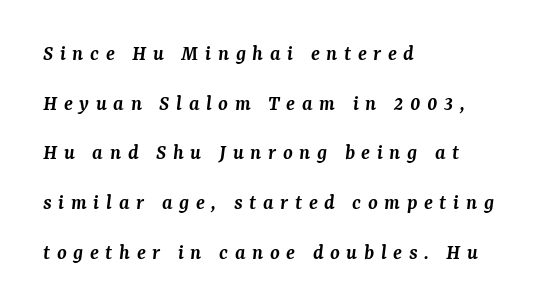
{"italic": "yes", "lean": "right", "slant_degrees": 7, "bold": "semi", "underline": "no", "align": "left", "line_spacing": "loose", "line_spacing_ratio": 2.26, "letter_spacing": "wide", "letter_spacing_em": 0.3, "glyph_px": 22}
